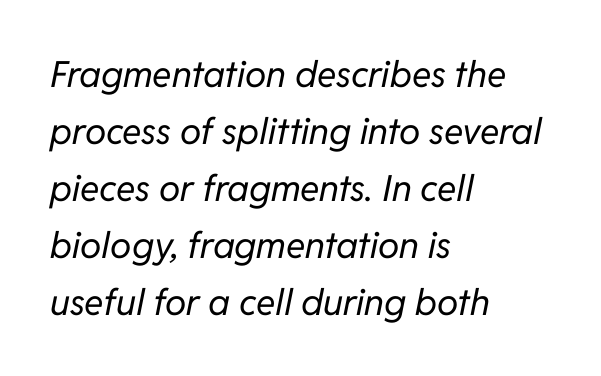
{"italic": "yes", "lean": "right", "slant_degrees": 11, "bold": "no", "weight": "regular", "width": "normal", "stroke_contrast": "low", "x_height": "medium", "monospaced": "no", "underline": "no", "align": "left", "line_spacing": "normal", "line_spacing_ratio": 1.58, "letter_spacing": "normal", "letter_spacing_em": 0.0, "glyph_px": 36}
